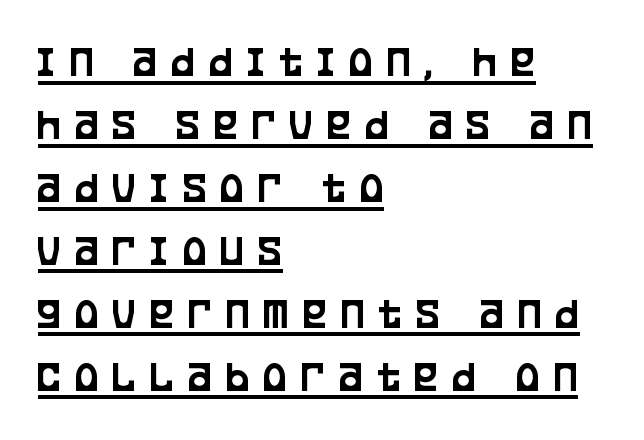
Q: Is the text italic (slanted)? A: No, it is upright.
Q: Is the typeface a serif or a sans-serif typeface? A: Sans-serif.
Q: Is the text underlined? A: Yes.
Q: How is the paragraph aligned? A: Left-aligned.
Q: Is the spacing between letters normal or unusually wide? A: Unusually wide.
Q: Is the spacing between lines tight, normal or loose? A: Normal.
Q: Width (condensed, normal, or wide)? A: Condensed.
Q: Stroke contrast? A: Low.
Q: x-height? A: Large.
Q: Monospaced? A: No.
